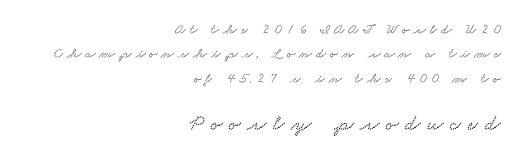
{"underline": "no", "align": "right", "line_spacing_ratio": 1.74, "letter_spacing": "wide", "letter_spacing_em": 0.31, "larger_block": "second", "size_ratio": 1.57, "glyph_px": 22}
